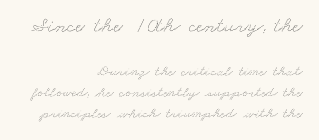
Q: Is the text underlined? A: No.
Q: How is the paragraph aligned? A: Right-aligned.
Q: Is the spacing between letters normal or unusually wide? A: Normal.
Q: Is the spacing between lines tight, normal or loose? A: Normal.
Q: Which block of text is set in a larger size, the first (top) or the second (bottom)? A: The first (top) one.
